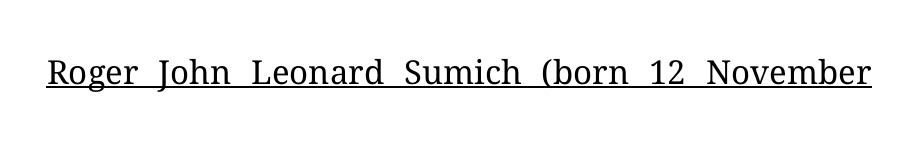
The image shows 33 px regular-weight serif type, upright; set normal letter spacing, underlined; medium stroke contrast and a medium x-height.
